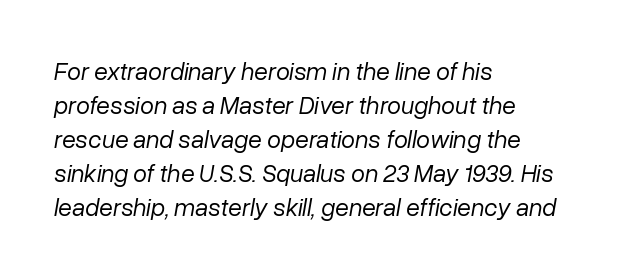
This block has exactly the height ordinary leading produces. Emphasis-style slanted type is in use. Each row of text sits above clean, open space. Bold? No — there's no thickening of the strokes. Is the letter spacing exaggerated? No — it looks like the ordinary default. A classic flush-left, rag-right setting is used for this passage.
